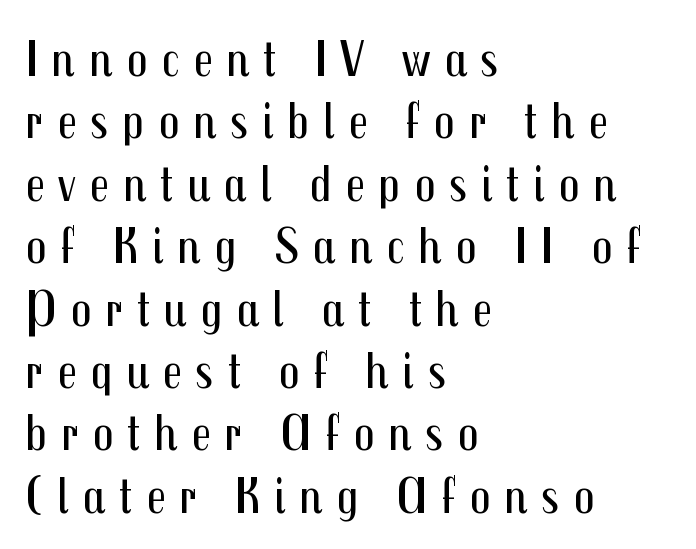
The specimen reads as upright at a glance. Stems and bowls with no extra thickness — not bold. The letters carry no serifs — their stems end cleanly without finishing strokes. The rendering uses natural spacing where letterforms have individual widths. A typesetter would call this heavily tracked-out type. Each line starts at the same left margin while the right side varies.
